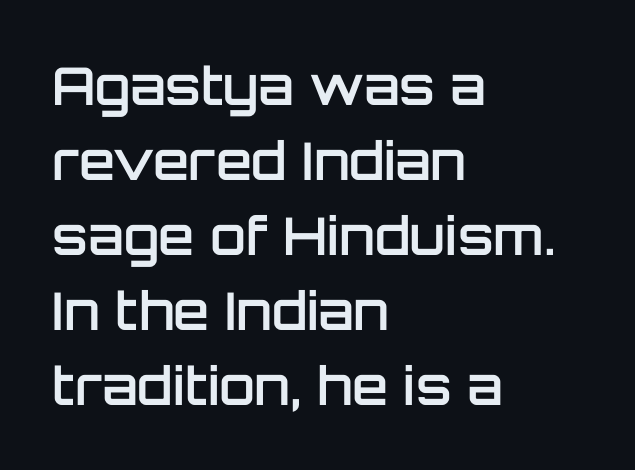
Do the characters align in a grid? No, the font is proportional. Style check: upright. Firm but not heavy-handed strokes: this text is semibold. Glance below the letters and you will spot only blank space. Letterform terminals end flat and unadorned throughout the passage.
